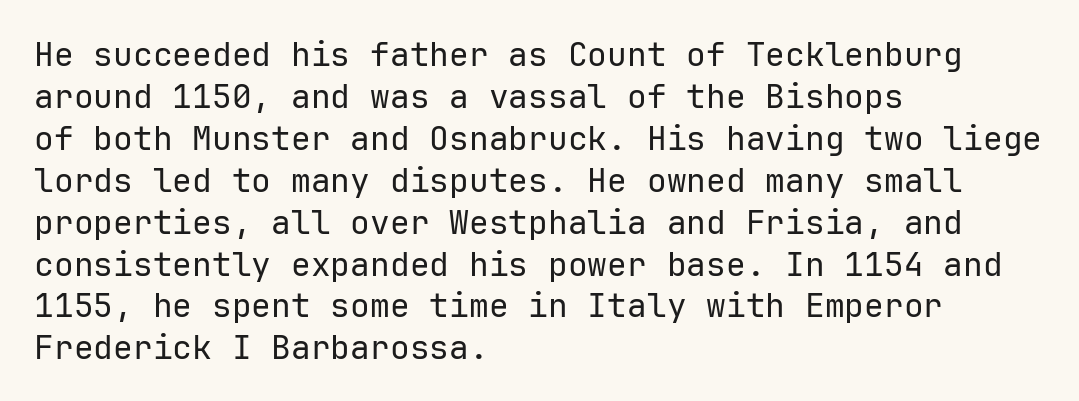
Q: Is the text bold? A: No.
Q: Is the text italic (slanted)? A: No, it is upright.
Q: Is the typeface a serif or a sans-serif typeface? A: Sans-serif.
Q: Is the text underlined? A: No.
Q: How is the paragraph aligned? A: Left-aligned.
Q: Is the spacing between letters normal or unusually wide? A: Normal.
Q: Is the spacing between lines tight, normal or loose? A: Normal.
Q: Width (condensed, normal, or wide)? A: Normal.
Q: Stroke contrast? A: Low.
Q: x-height? A: Medium.
